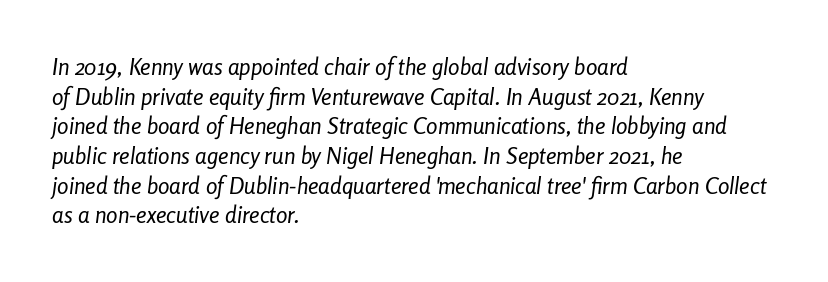
A quiet, ordinary-to-light weight characterises the typeface. Underlining? Definitely not there. No extra tracking has been applied to these lines. These lines stack with their left ends in a neat column. There's an unmistakable incline to the writing here.
